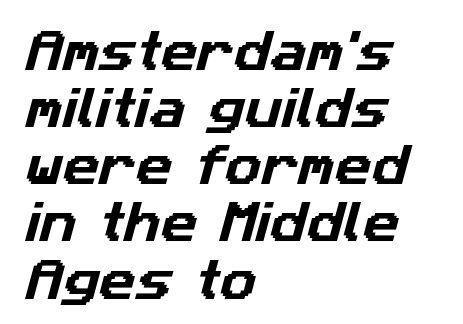
{"serif": "no", "width": "normal", "stroke_contrast": "low", "x_height": "medium", "monospaced": "no", "underline": "no", "align": "left", "line_spacing": "normal", "line_spacing_ratio": 1.27, "letter_spacing": "normal", "letter_spacing_em": 0.0, "glyph_px": 45}
